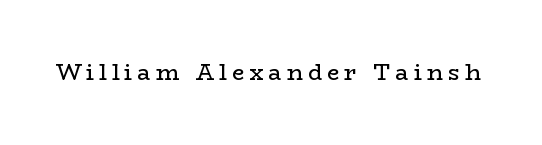
Substantial extra tracking has been applied to these lines. Each row of text sits above clean, open space. Nothing heavy about these letters — not bold at all. Ordinary non-slanted type is in use.
